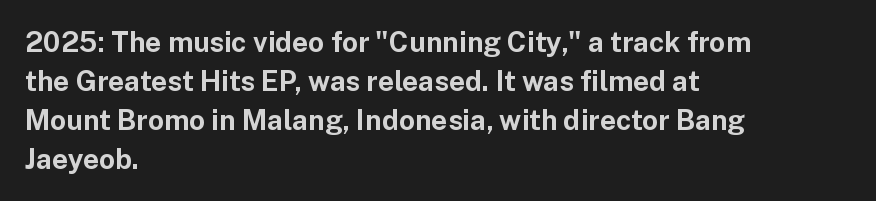
The image shows 28 px bold sans-serif type, upright; set left-aligned, normal line spacing (1.39x), normal letter spacing, not underlined; low stroke contrast and a medium x-height.
